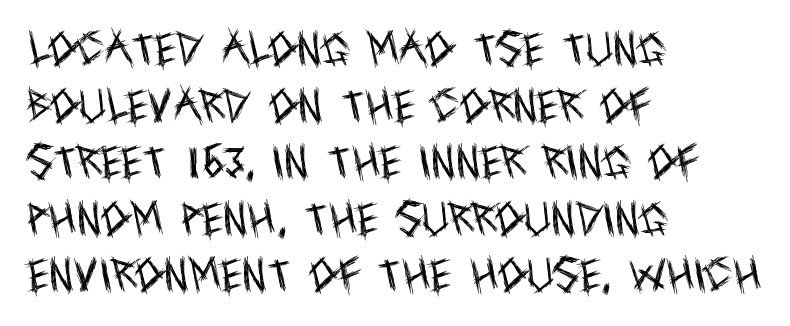
Q: Is the text bold? A: No.
Q: Is the text italic (slanted)? A: No, it is upright.
Q: Is the typeface a serif or a sans-serif typeface? A: Sans-serif.
Q: Is the text underlined? A: No.
Q: How is the paragraph aligned? A: Left-aligned.
Q: Is the spacing between letters normal or unusually wide? A: Normal.
Q: Is the spacing between lines tight, normal or loose? A: Normal.
Q: Width (condensed, normal, or wide)? A: Condensed.
Q: x-height? A: Large.
Q: Monospaced? A: No.
